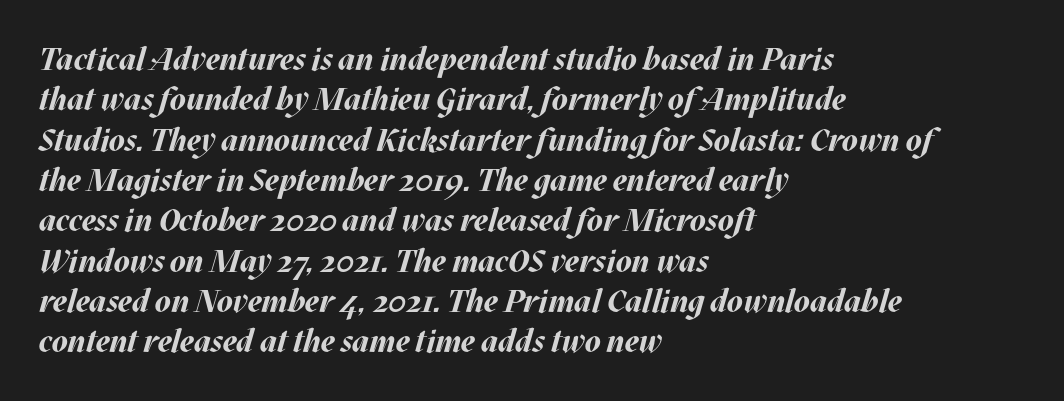
{"italic": "yes", "lean": "right", "slant_degrees": 17, "bold": "yes", "weight": "bold", "width": "normal", "stroke_contrast": "medium", "x_height": "large", "monospaced": "no", "underline": "no", "align": "left", "line_spacing": "normal", "line_spacing_ratio": 1.26, "letter_spacing": "normal", "letter_spacing_em": 0.0, "glyph_px": 32}
